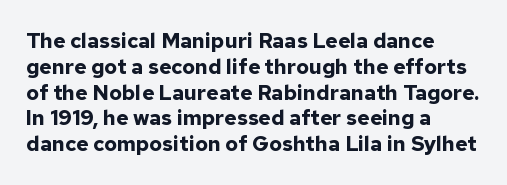
The letters stand upright; this is a roman face. Every row of glyphs begins at an identical x-position on the left. Between one letter and the next there's only the usual sliver of space. Caption: bold face, heavy strokes.
